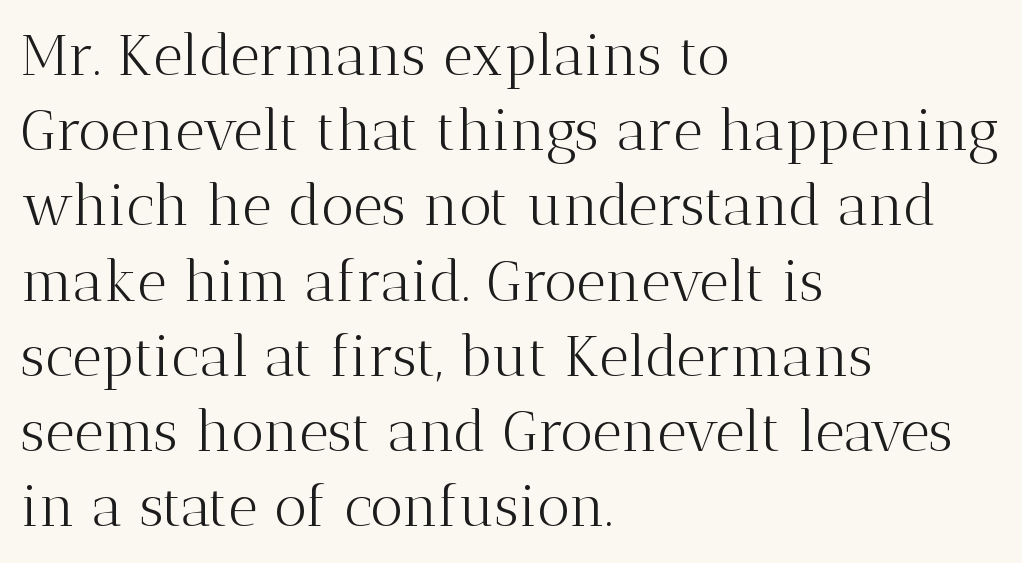
Stroke terminals: seriffed. Heft: none added — not bold. Is the block centered? No — it sits flush against the left margin. This sample uses plain, unmodified letter spacing. You could not count columns in this text — the font is proportionally spaced.
